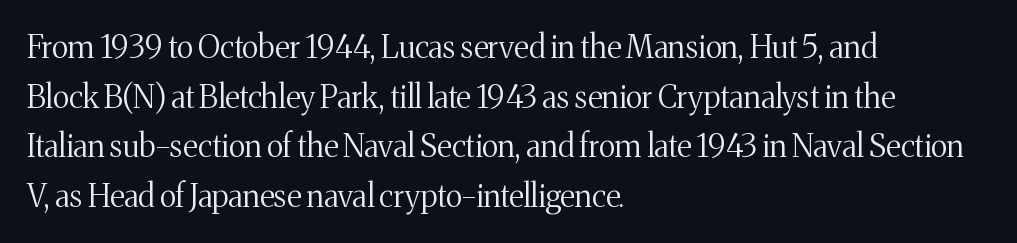
{"serif": "yes", "italic": "no", "bold": "no", "weight": "regular", "width": "normal", "stroke_contrast": "medium", "x_height": "medium", "monospaced": "no", "underline": "no", "align": "left", "line_spacing": "normal", "line_spacing_ratio": 1.6, "letter_spacing": "normal", "letter_spacing_em": 0.0, "glyph_px": 31}
